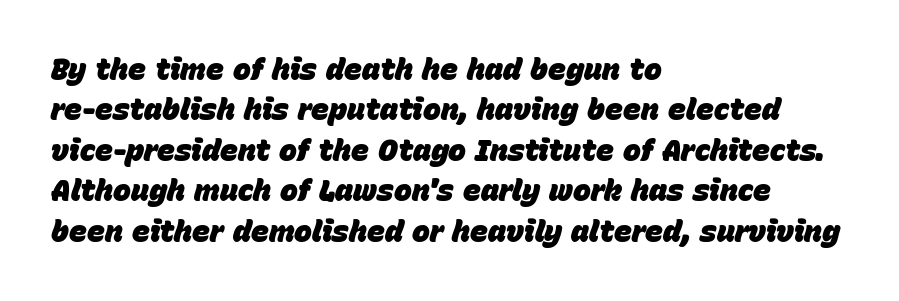
The image shows 30 px heavy type, italic (leaning right); set left-aligned, normal line spacing (1.35x), normal letter spacing, not underlined; low stroke contrast and a large x-height.
